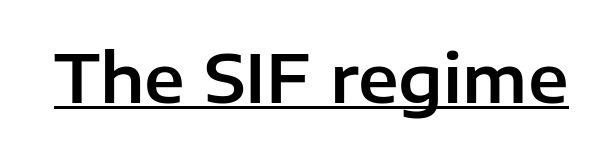
The image shows 66 px sans-serif type, upright; set normal letter spacing, underlined; low stroke contrast and a medium x-height.
